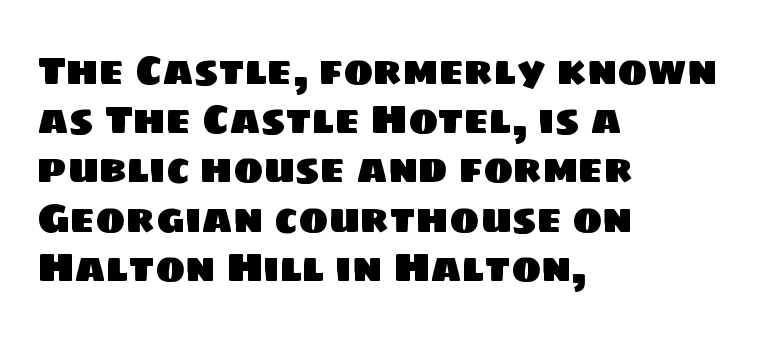
Q: Is the typeface a serif or a sans-serif typeface? A: Sans-serif.
Q: Is the text underlined? A: No.
Q: How is the paragraph aligned? A: Left-aligned.
Q: Is the spacing between letters normal or unusually wide? A: Normal.
Q: Width (condensed, normal, or wide)? A: Normal.
Q: Stroke contrast? A: Low.
Q: x-height? A: Large.
Q: Monospaced? A: No.
